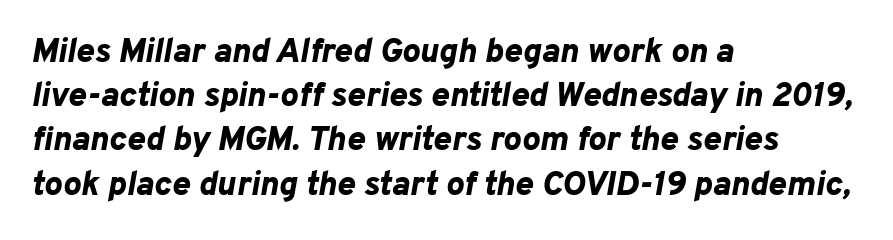
Q: Is the text bold? A: Yes.
Q: Is the text italic (slanted)? A: Yes, it leans right by about 10 degrees.
Q: Is the text underlined? A: No.
Q: How is the paragraph aligned? A: Left-aligned.
Q: Is the spacing between letters normal or unusually wide? A: Normal.
Q: Is the spacing between lines tight, normal or loose? A: Normal.
Q: Width (condensed, normal, or wide)? A: Normal.
Q: Stroke contrast? A: Low.
Q: x-height? A: Medium.
Q: Monospaced? A: No.
